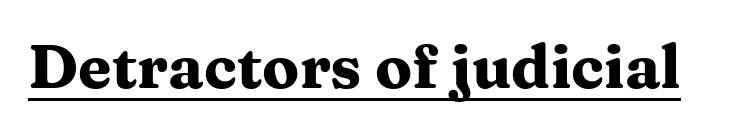
Q: Is the text bold? A: Yes.
Q: Is the text italic (slanted)? A: No, it is upright.
Q: Is the typeface a serif or a sans-serif typeface? A: Serif.
Q: Is the text underlined? A: Yes.
Q: Is the spacing between letters normal or unusually wide? A: Normal.
Q: Width (condensed, normal, or wide)? A: Wide.
Q: Stroke contrast? A: Medium.
Q: x-height? A: Medium.
Q: Monospaced? A: No.
